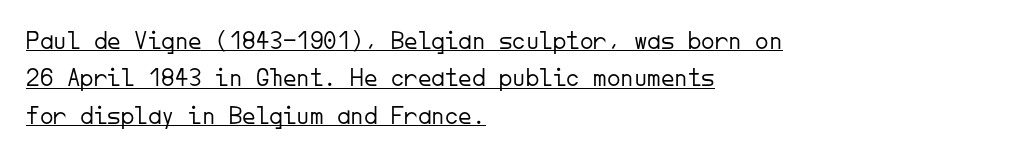
{"italic": "no", "bold": "no", "underline": "yes", "align": "left", "line_spacing": "normal", "line_spacing_ratio": 1.38, "letter_spacing": "normal", "letter_spacing_em": 0.0, "glyph_px": 27}
